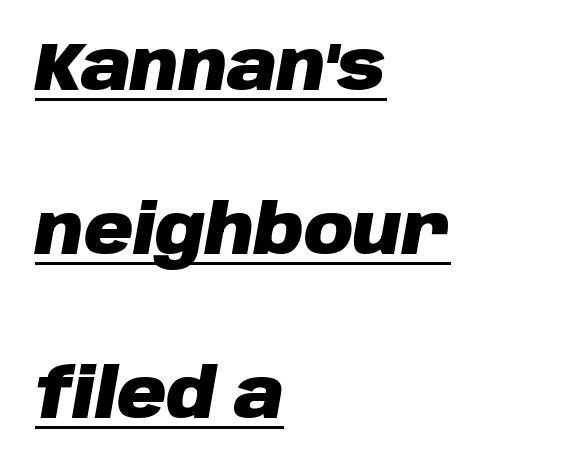
Q: Is the text bold? A: Yes.
Q: Is the text italic (slanted)? A: Yes, it leans right by about 10 degrees.
Q: Is the text underlined? A: Yes.
Q: How is the paragraph aligned? A: Left-aligned.
Q: Is the spacing between letters normal or unusually wide? A: Normal.
Q: Is the spacing between lines tight, normal or loose? A: Loose.
Q: Width (condensed, normal, or wide)? A: Normal.
Q: Stroke contrast? A: Low.
Q: x-height? A: Large.
Q: Monospaced? A: No.
